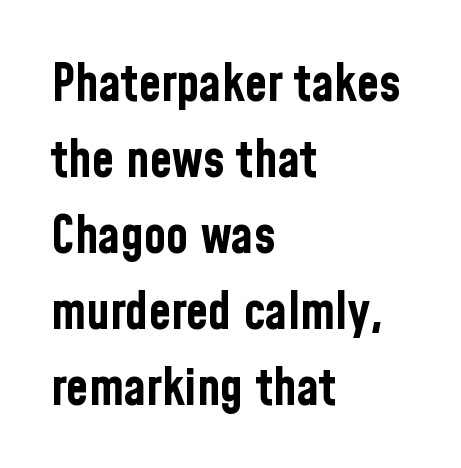
The image shows 51 px bold, condensed sans-serif type, upright; set left-aligned, normal line spacing (1.49x), normal letter spacing, not underlined; low stroke contrast and a medium x-height.
